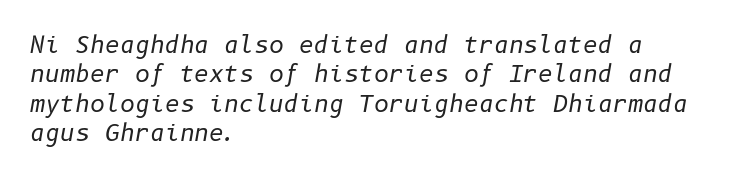
Underline: absent. Stroke mass is kept to a normal reading level or below. The lettering tilts uniformly, giving the passage an italic look. How are the letters spaced? Ordinarily, with no added tracking.
